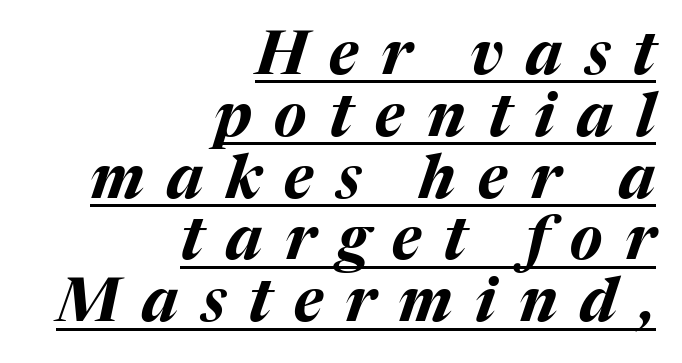
Looks like regular typesetting: each glyph gets only the width it needs. The characters look thick and weighty, a clear bold. Which margin do the lines hug? The right one — the left edge is uneven. Somebody hit Ctrl+U on this one — the words are underlined. The rendering uses a small line-height, squeezing the rows. Emphasis-style slanted type is in use.
